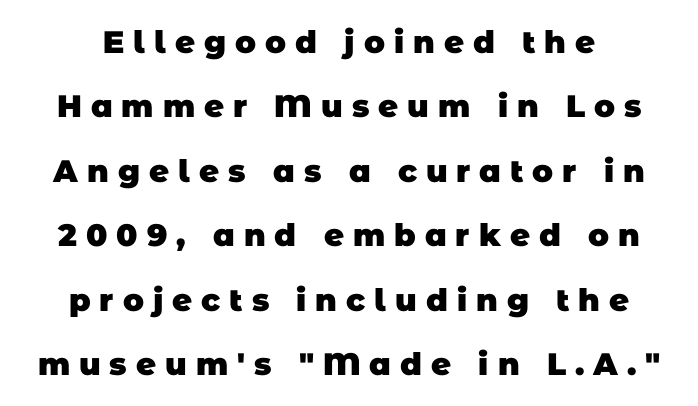
The font is running at its bold setting. Plain, unruled lines of type. Interline gaps are noticeably wide in this sample. Substantial extra tracking has been applied to these lines.
